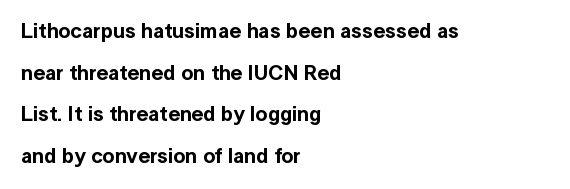
Q: Is the text italic (slanted)? A: No, it is upright.
Q: Is the text underlined? A: No.
Q: How is the paragraph aligned? A: Left-aligned.
Q: Is the spacing between letters normal or unusually wide? A: Normal.
Q: Is the spacing between lines tight, normal or loose? A: Loose.
